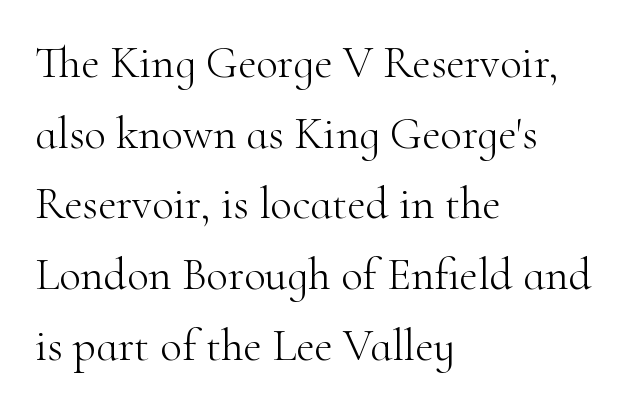
{"serif": "yes", "italic": "no", "bold": "no", "weight": "light", "width": "normal", "stroke_contrast": "high", "x_height": "small", "monospaced": "no", "underline": "no", "align": "left", "line_spacing": "normal", "line_spacing_ratio": 1.57, "letter_spacing": "normal", "letter_spacing_em": 0.0, "glyph_px": 45}
